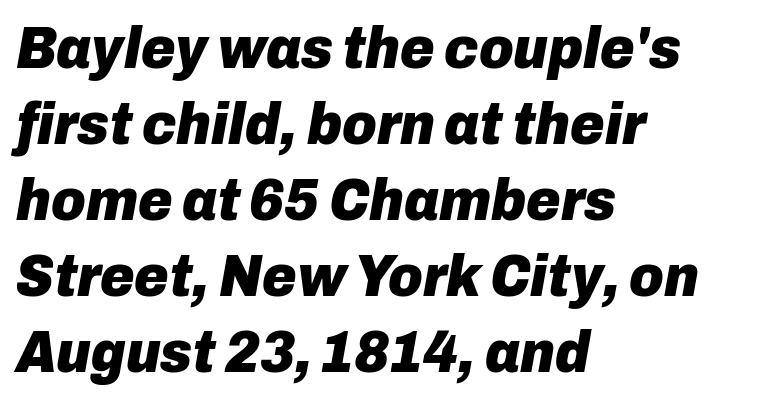
The image shows 59 px heavy type, italic (leaning right); set left-aligned, normal line spacing (1.29x), normal letter spacing, not underlined; low stroke contrast and a medium x-height.
